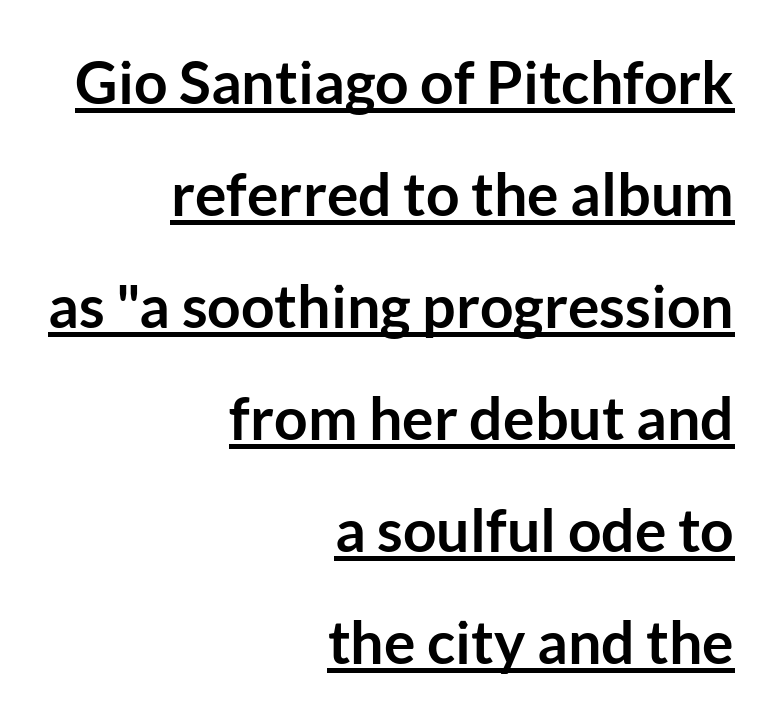
The image shows 59 px semibold sans-serif type, upright; set right-aligned, loose line spacing (1.9x), normal letter spacing, underlined; low stroke contrast and a medium x-height.
